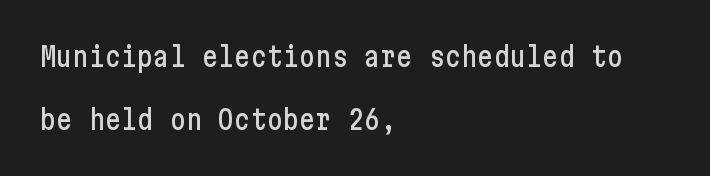
The image shows 27 px text type, upright; set left-aligned, loose line spacing (2.33x), normal letter spacing, not underlined.
